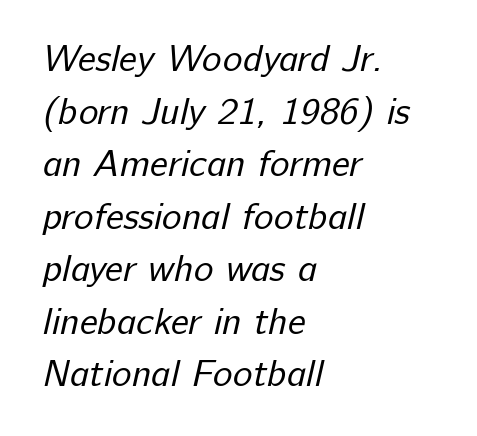
The image shows 37 px regular-weight sans-serif type; set left-aligned, normal line spacing (1.42x), normal letter spacing, not underlined; low stroke contrast and a medium x-height.
